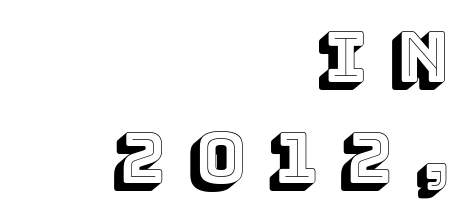
Q: Is the text italic (slanted)? A: No, it is upright.
Q: Is the text underlined? A: No.
Q: How is the paragraph aligned? A: Right-aligned.
Q: Is the spacing between letters normal or unusually wide? A: Unusually wide.
Q: Is the spacing between lines tight, normal or loose? A: Normal.
Q: Width (condensed, normal, or wide)? A: Normal.
Q: x-height? A: Large.
Q: Monospaced? A: No.
